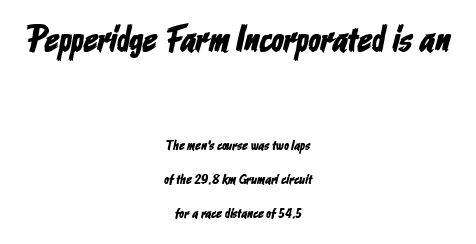
{"serif": "no", "width": "condensed", "stroke_contrast": "low", "x_height": "medium", "monospaced": "no", "underline": "no", "align": "center", "line_spacing": "loose", "line_spacing_ratio": 2.42, "letter_spacing": "normal", "letter_spacing_em": 0.0, "larger_block": "first", "size_ratio": 2.57, "glyph_px": 36}
